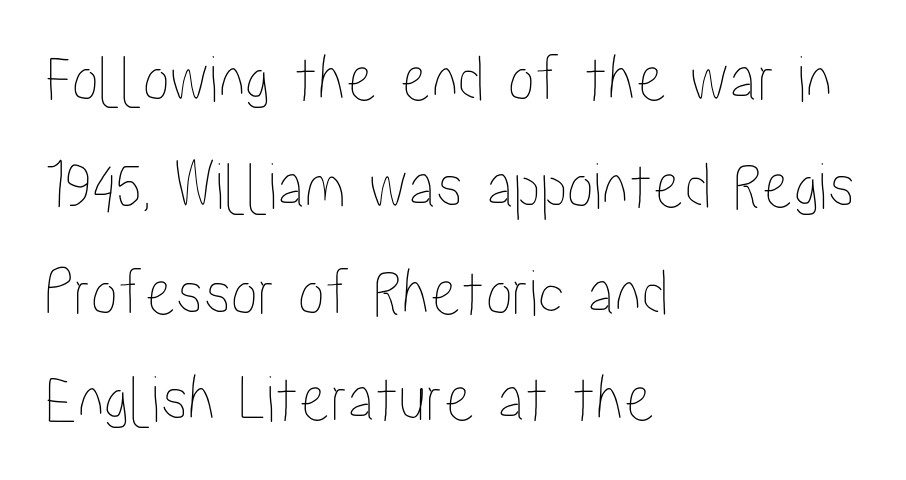
The image shows 68 px condensed type, upright; set left-aligned, normal line spacing (1.57x), normal letter spacing, not underlined; low stroke contrast and a medium x-height.
